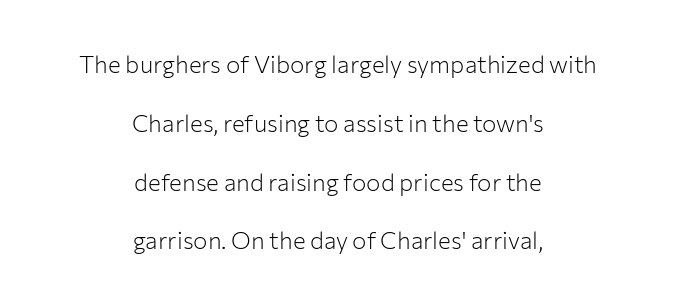
Vertical spacing — loose. Compared with a flush-left layout, this one balances lines on the center instead. A typesetter would call this zero additional tracking. Heaviness? Minimal to ordinary, like unemphasized prose. Nobody drew a line under any word here. Tall strokes in this sample are plumb rather than angled.
